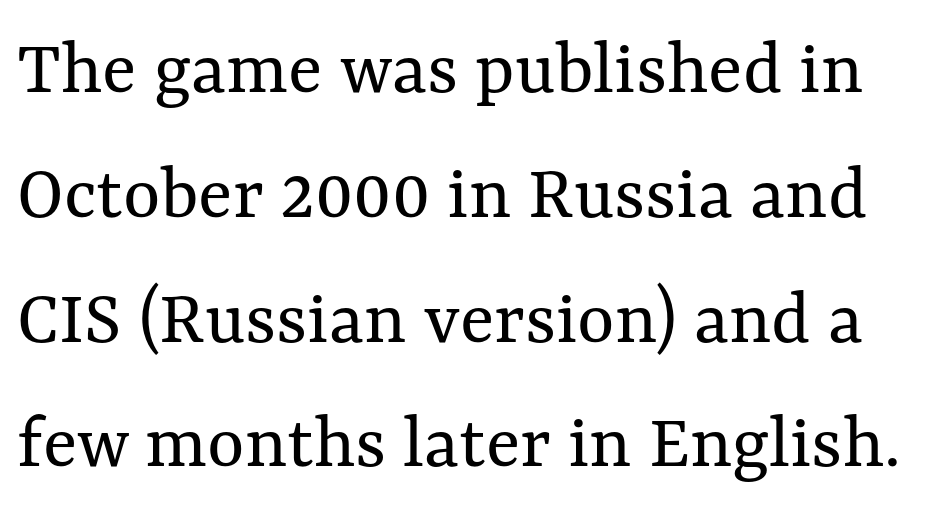
{"italic": "no", "bold": "no", "weight": "regular", "width": "normal", "stroke_contrast": "medium", "x_height": "medium", "monospaced": "no", "underline": "no", "line_spacing": "normal", "line_spacing_ratio": 1.56, "letter_spacing": "normal", "letter_spacing_em": 0.0, "glyph_px": 80}
